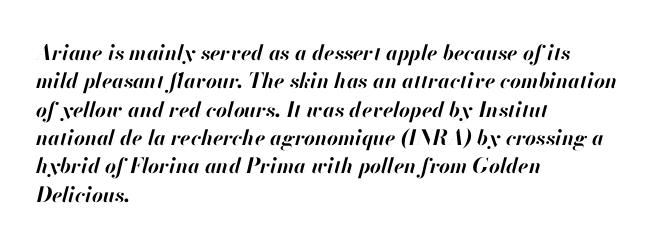
{"italic": "yes", "lean": "right", "slant_degrees": 13, "bold": "yes", "underline": "no", "align": "left", "line_spacing": "normal", "line_spacing_ratio": 1.35, "letter_spacing": "normal", "letter_spacing_em": 0.0, "glyph_px": 21}
